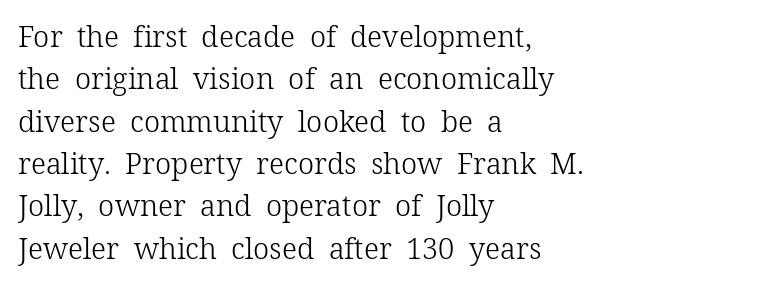
Q: Is the text bold? A: No.
Q: Is the text italic (slanted)? A: No, it is upright.
Q: Is the typeface a serif or a sans-serif typeface? A: Serif.
Q: Is the text underlined? A: No.
Q: How is the paragraph aligned? A: Left-aligned.
Q: Is the spacing between letters normal or unusually wide? A: Normal.
Q: Is the spacing between lines tight, normal or loose? A: Normal.
Q: Width (condensed, normal, or wide)? A: Normal.
Q: Stroke contrast? A: Low.
Q: x-height? A: Medium.
Q: Monospaced? A: No.
